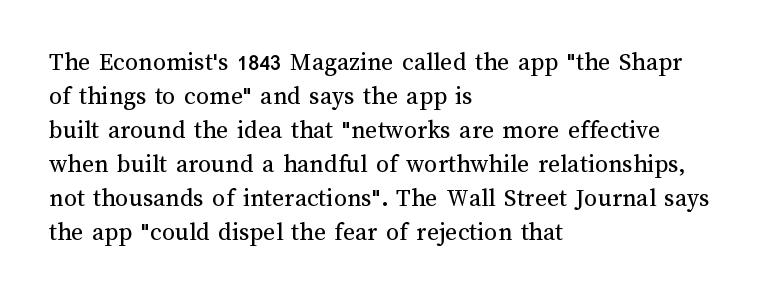
The image shows 26 px text type, upright; set left-aligned, normal line spacing (1.31x), normal letter spacing, not underlined.
